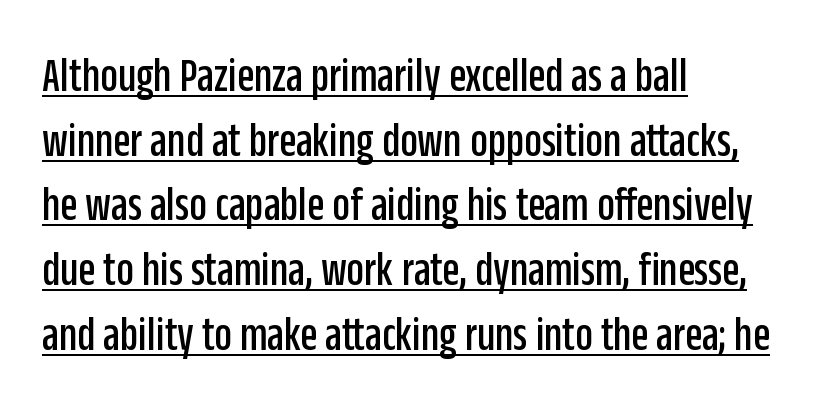
{"serif": "no", "italic": "no", "width": "condensed", "stroke_contrast": "low", "x_height": "large", "monospaced": "no", "underline": "yes", "align": "left", "line_spacing": "normal", "line_spacing_ratio": 1.32, "letter_spacing": "normal", "letter_spacing_em": 0.0, "glyph_px": 49}
